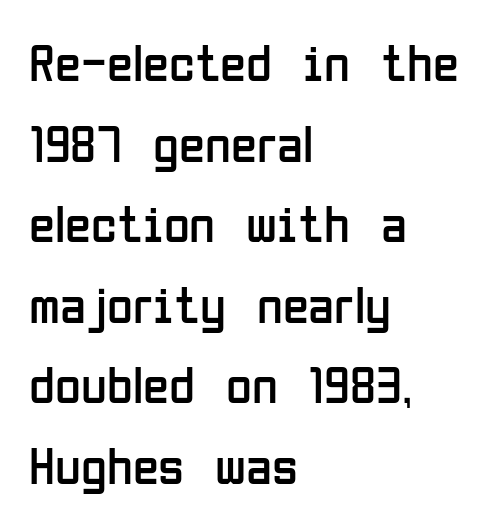
The image shows 53 px regular-weight, condensed sans-serif type, upright; set left-aligned, normal line spacing (1.52x), normal letter spacing, not underlined; low stroke contrast and a medium x-height.
